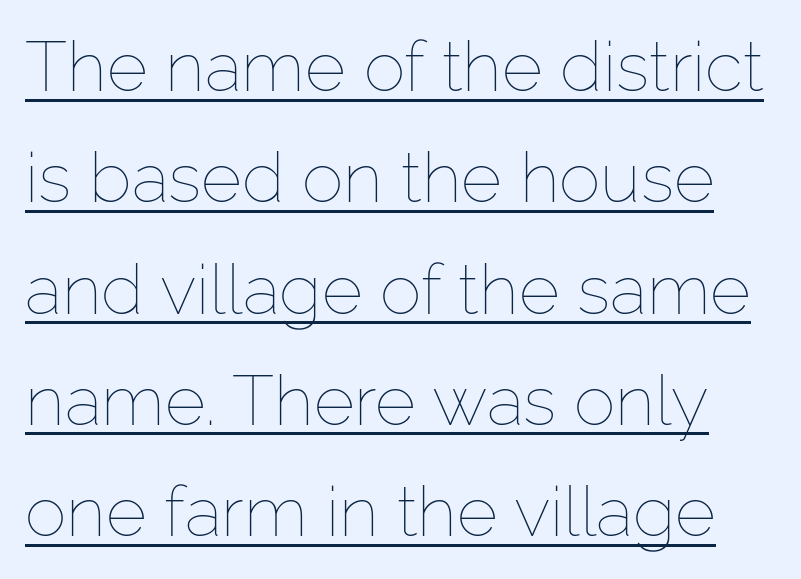
{"italic": "no", "bold": "no", "weight": "thin", "width": "normal", "stroke_contrast": "low", "x_height": "medium", "monospaced": "no", "underline": "yes", "line_spacing": "normal", "line_spacing_ratio": 1.59, "letter_spacing": "normal", "letter_spacing_em": 0.0, "glyph_px": 70}
